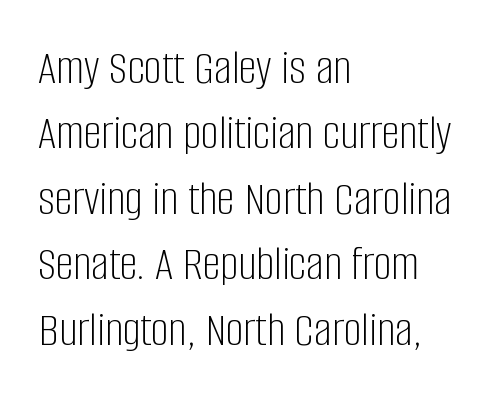
Q: Is the text bold? A: No.
Q: Is the text italic (slanted)? A: No, it is upright.
Q: Is the typeface a serif or a sans-serif typeface? A: Sans-serif.
Q: Is the text underlined? A: No.
Q: How is the paragraph aligned? A: Left-aligned.
Q: Is the spacing between letters normal or unusually wide? A: Normal.
Q: Is the spacing between lines tight, normal or loose? A: Normal.
Q: Width (condensed, normal, or wide)? A: Condensed.
Q: Stroke contrast? A: Low.
Q: x-height? A: Large.
Q: Monospaced? A: No.
